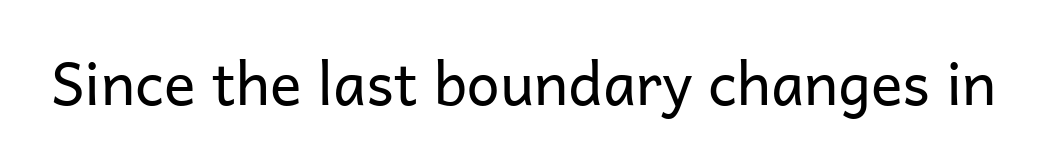
{"serif": "no", "italic": "no", "bold": "no", "weight": "regular", "width": "normal", "stroke_contrast": "low", "x_height": "medium", "monospaced": "no", "underline": "no", "letter_spacing": "normal", "letter_spacing_em": 0.0, "glyph_px": 59}
